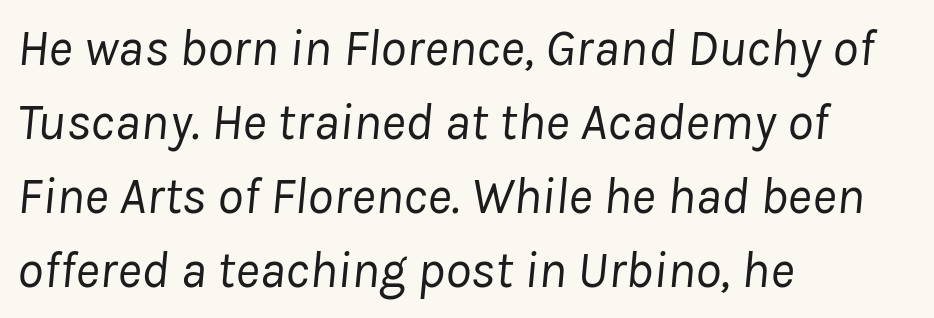
Looks like regular typesetting: each glyph gets only the width it needs. In terms of leading, this rendering sits right in the middle. Glyph-to-glyph distance matches everyday printed text. A typesetter would mark this as italic.
